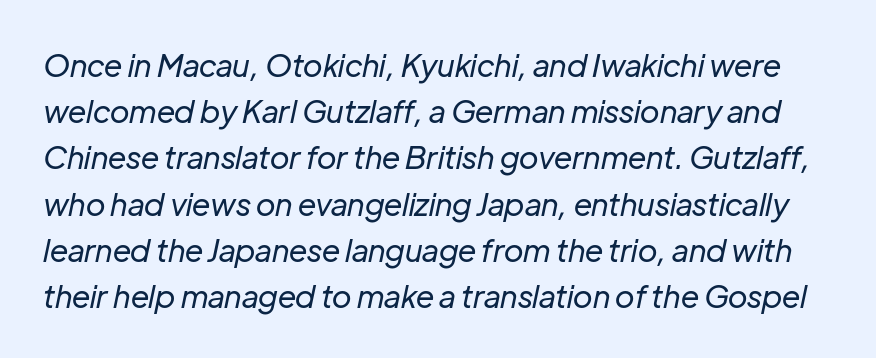
Q: Is the text bold? A: No.
Q: Is the text italic (slanted)? A: Yes, it leans right by about 12 degrees.
Q: Is the text underlined? A: No.
Q: Is the spacing between letters normal or unusually wide? A: Normal.
Q: Is the spacing between lines tight, normal or loose? A: Normal.
Q: Width (condensed, normal, or wide)? A: Normal.
Q: Stroke contrast? A: Low.
Q: x-height? A: Medium.
Q: Monospaced? A: No.
